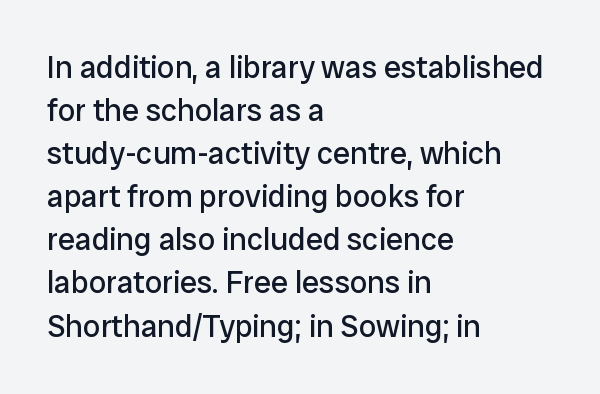
{"serif": "no", "italic": "no", "bold": "no", "weight": "regular", "width": "normal", "stroke_contrast": "low", "x_height": "medium", "monospaced": "no", "underline": "no", "align": "left", "line_spacing": "normal", "line_spacing_ratio": 1.39, "letter_spacing": "normal", "letter_spacing_em": 0.0, "glyph_px": 31}
